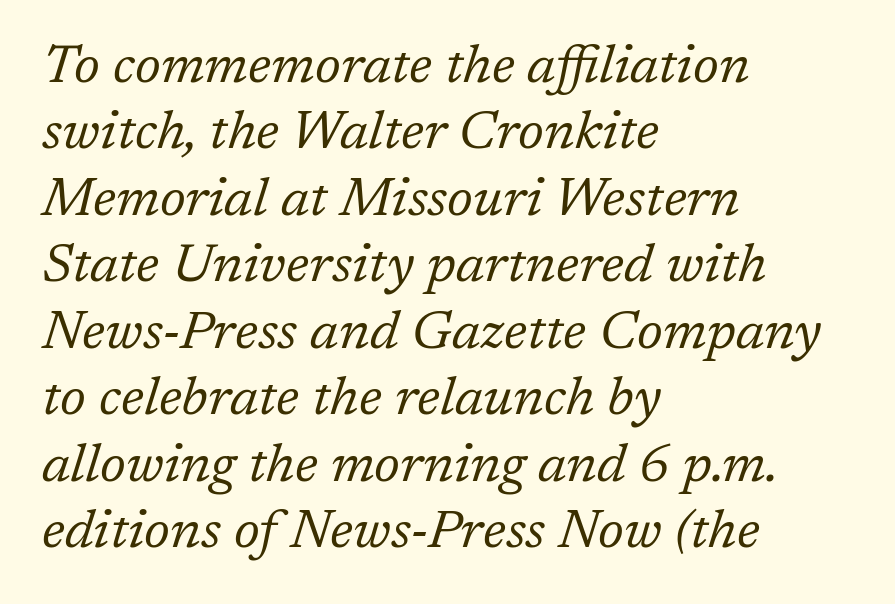
The image shows 54 px regular-weight serif type, italic (leaning right); set left-aligned, line spacing 1.23x, normal letter spacing, not underlined; low stroke contrast and a medium x-height.
